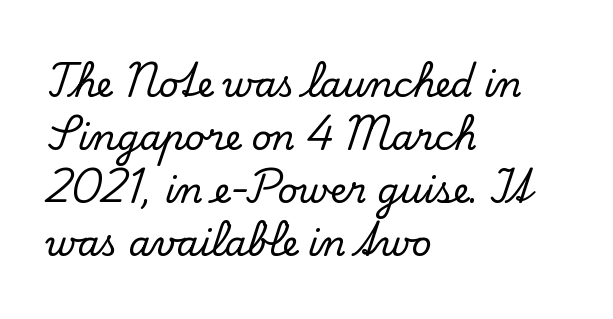
Q: Is the text italic (slanted)? A: Yes.
Q: Is the typeface a serif or a sans-serif typeface? A: Serif.
Q: Is the text underlined? A: No.
Q: How is the paragraph aligned? A: Left-aligned.
Q: Is the spacing between letters normal or unusually wide? A: Normal.
Q: Is the spacing between lines tight, normal or loose? A: Normal.
Q: Width (condensed, normal, or wide)? A: Normal.
Q: Stroke contrast? A: Low.
Q: x-height? A: Small.
Q: Monospaced? A: No.
